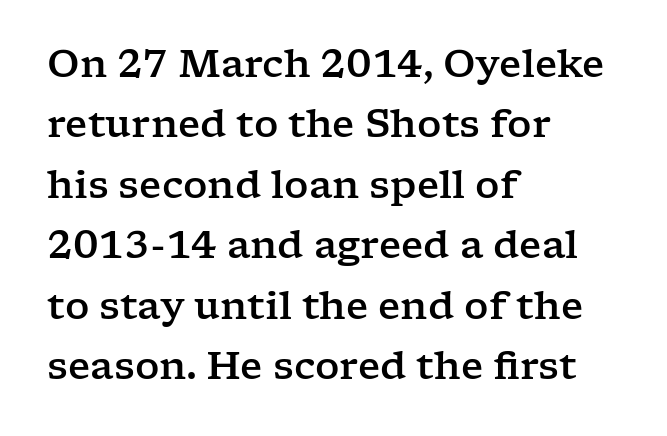
The image shows 38 px wide serif type, upright; set left-aligned, normal line spacing (1.59x), normal letter spacing, not underlined; low stroke contrast and a medium x-height.
